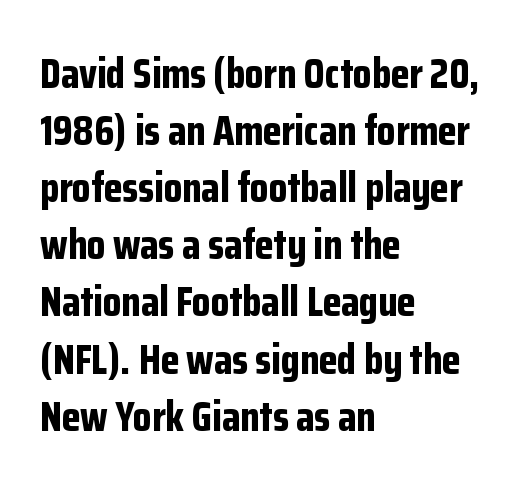
Q: Is the text bold? A: Yes.
Q: Is the text italic (slanted)? A: No, it is upright.
Q: Is the typeface a serif or a sans-serif typeface? A: Sans-serif.
Q: Is the text underlined? A: No.
Q: How is the paragraph aligned? A: Left-aligned.
Q: Is the spacing between letters normal or unusually wide? A: Normal.
Q: Is the spacing between lines tight, normal or loose? A: Normal.
Q: Width (condensed, normal, or wide)? A: Condensed.
Q: Stroke contrast? A: Low.
Q: x-height? A: Medium.
Q: Monospaced? A: No.
